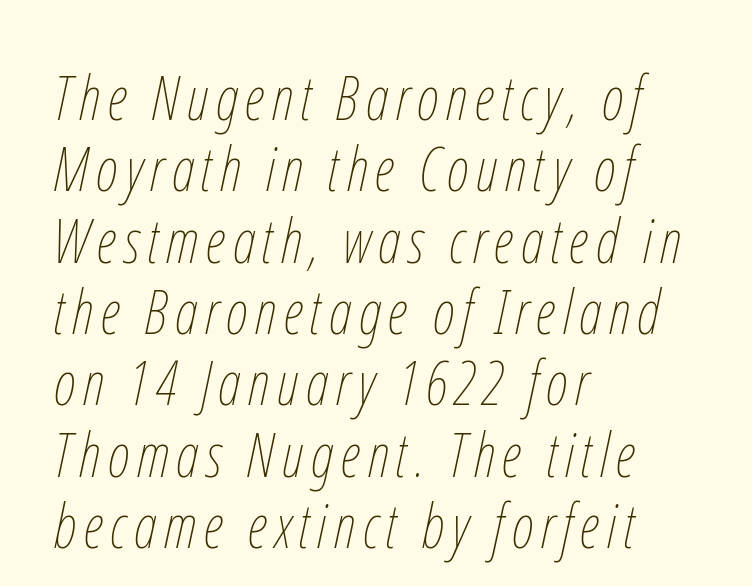
Q: Is the text bold? A: No.
Q: Is the text italic (slanted)? A: Yes, it leans right by about 12 degrees.
Q: Is the text underlined? A: No.
Q: How is the paragraph aligned? A: Left-aligned.
Q: Width (condensed, normal, or wide)? A: Condensed.
Q: Stroke contrast? A: Low.
Q: x-height? A: Medium.
Q: Monospaced? A: No.
